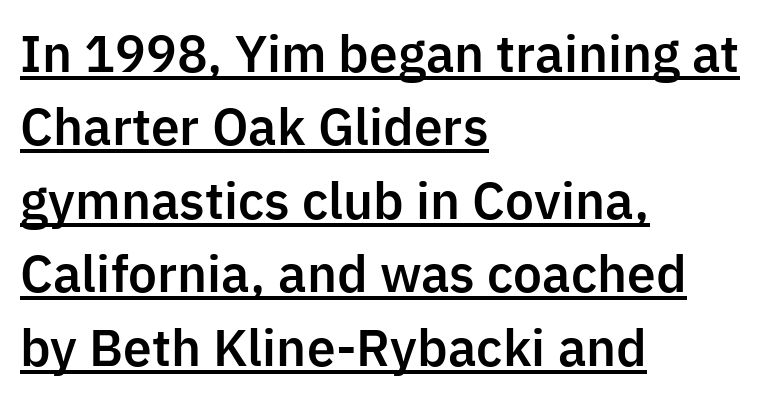
{"serif": "no", "italic": "no", "width": "normal", "stroke_contrast": "low", "x_height": "medium", "monospaced": "no", "underline": "yes", "align": "left", "line_spacing": "normal", "line_spacing_ratio": 1.5, "letter_spacing": "normal", "letter_spacing_em": 0.0, "glyph_px": 49}
